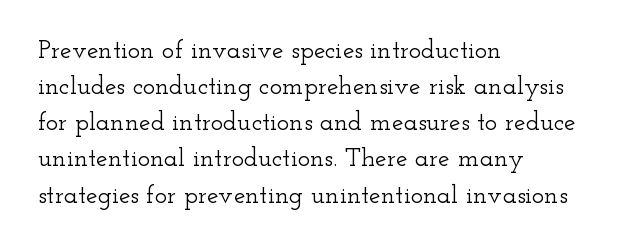
{"italic": "no", "underline": "no", "align": "left", "line_spacing": "normal", "line_spacing_ratio": 1.39, "letter_spacing": "normal", "letter_spacing_em": 0.0, "glyph_px": 26}
